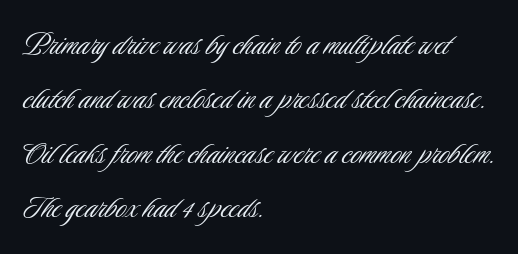
{"serif": "no", "bold": "no", "weight": "light", "width": "condensed", "stroke_contrast": "low", "x_height": "small", "monospaced": "no", "underline": "no", "align": "left", "line_spacing": "normal", "line_spacing_ratio": 1.51, "letter_spacing": "normal", "letter_spacing_em": 0.0, "glyph_px": 36}
